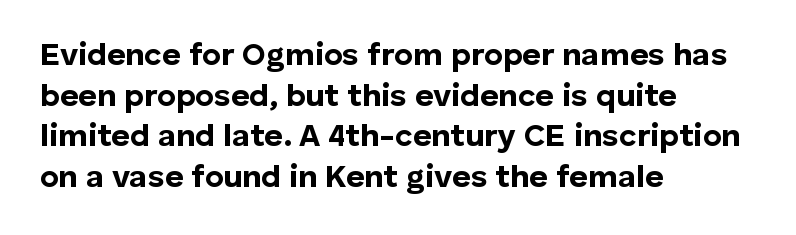
The glyphs have the mass of a bold cut. Rows of type keep a routine distance in the vertical direction. The typography opts for an upright posture over an oblique one. Varying glyph widths throughout — classic text-font behaviour. Visually the block forms a straight wall on the left and a jagged coastline on the right.
